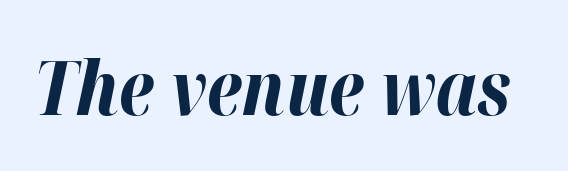
This sample uses an oblique cut, with every glyph tilted off the vertical. The letters sit at their default tracking, neither squeezed nor spread. Only glyphs here, with clear space below each row. The rendering uses natural spacing where letterforms have individual widths. Heft: maximum for text — a bold.
